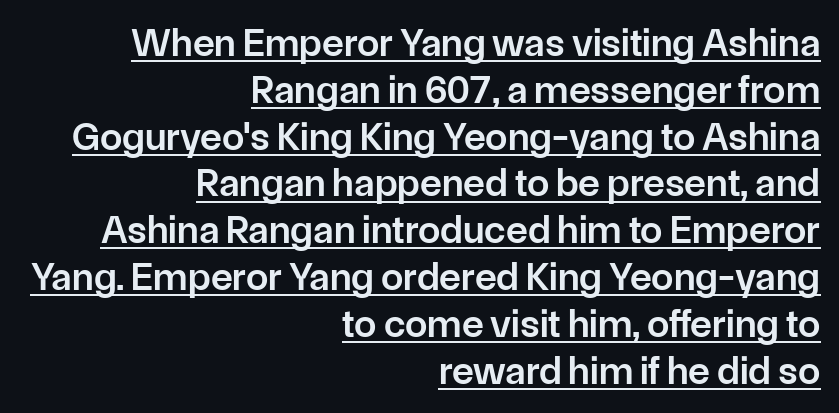
The image shows 40 px semibold sans-serif type, upright; set right-aligned, line spacing 1.17x, normal letter spacing, underlined; low stroke contrast and a medium x-height.
